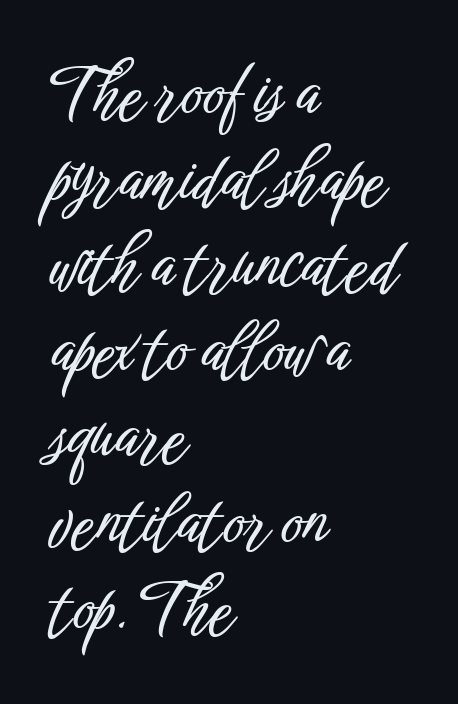
Q: Is the text italic (slanted)? A: Yes.
Q: Is the typeface a serif or a sans-serif typeface? A: Sans-serif.
Q: Is the text underlined? A: No.
Q: How is the paragraph aligned? A: Left-aligned.
Q: Is the spacing between letters normal or unusually wide? A: Normal.
Q: Is the spacing between lines tight, normal or loose? A: Normal.
Q: Width (condensed, normal, or wide)? A: Condensed.
Q: Stroke contrast? A: Low.
Q: x-height? A: Medium.
Q: Monospaced? A: No.
